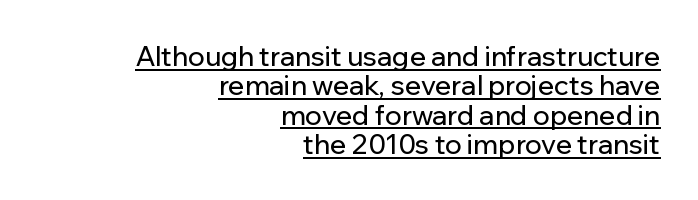
Where is the straight margin? On the right. Compared with undecorated copy, this sample adds a rule below the words. The rendering keeps characters at their native spacing. Interline gaps are noticeably narrow in this sample. The letters stand straight up with perfectly vertical stems.
